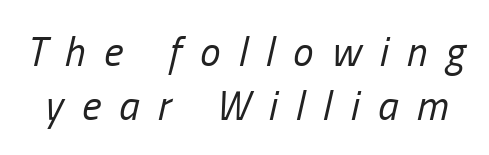
Successive baselines arrive at the customary interval. This sample uses an oblique cut, with every glyph tilted off the vertical. Unmarked baselines from the first word to the last. Stroke mass is kept to a normal reading level or below. Spacing verdict: proportional, widths tailored to each character. Compared with typical body copy, the letter spacing here is much looser.
